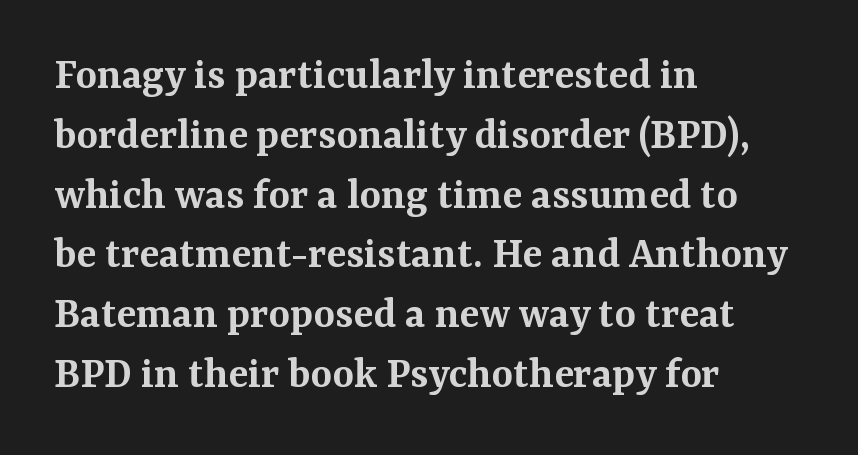
The image shows 46 px semibold serif type, upright; set left-aligned, normal line spacing (1.3x), normal letter spacing, not underlined; medium stroke contrast and a medium x-height.
